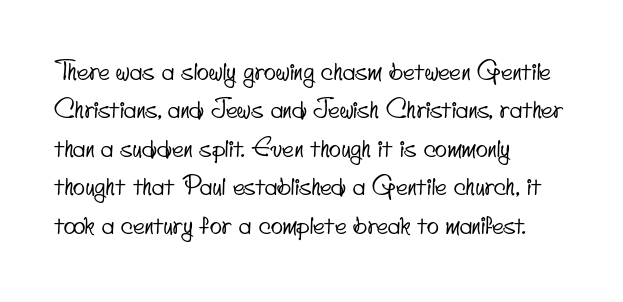
{"underline": "no", "align": "left", "line_spacing": "normal", "line_spacing_ratio": 1.54, "letter_spacing": "normal", "letter_spacing_em": 0.0, "glyph_px": 25}
